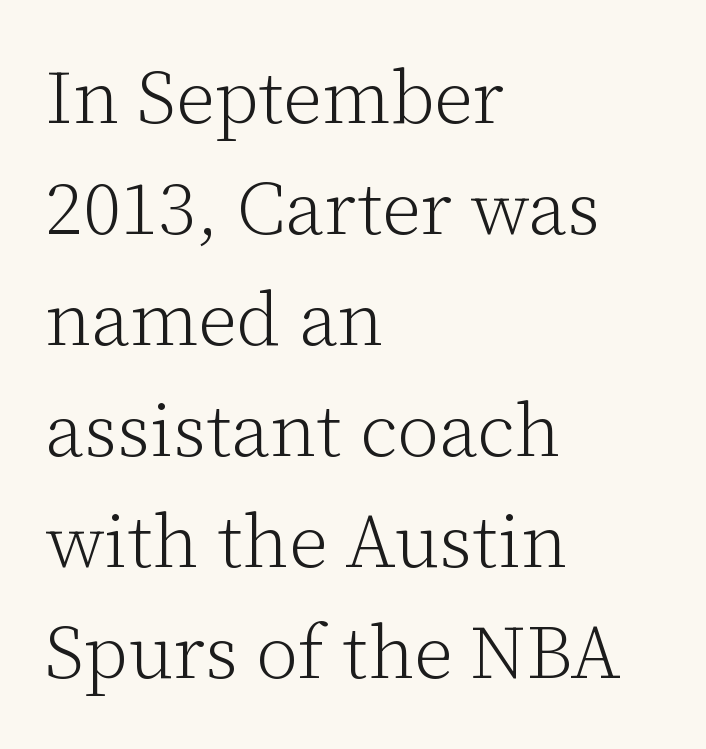
Q: Is the text bold? A: No.
Q: Is the text italic (slanted)? A: No, it is upright.
Q: Is the typeface a serif or a sans-serif typeface? A: Serif.
Q: Is the text underlined? A: No.
Q: How is the paragraph aligned? A: Left-aligned.
Q: Is the spacing between letters normal or unusually wide? A: Normal.
Q: Is the spacing between lines tight, normal or loose? A: Normal.
Q: Width (condensed, normal, or wide)? A: Normal.
Q: Stroke contrast? A: Low.
Q: x-height? A: Medium.
Q: Monospaced? A: No.
